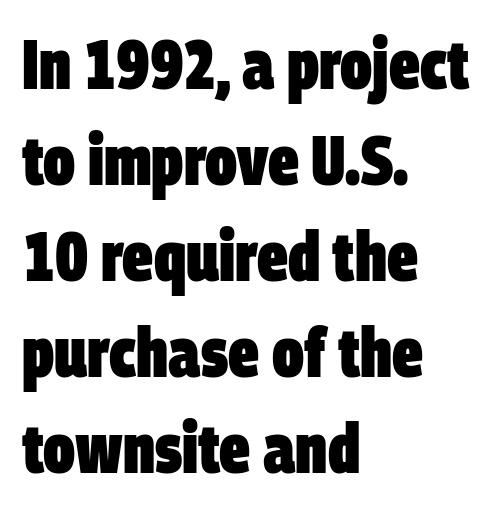
{"serif": "no", "bold": "yes", "weight": "heavy", "width": "condensed", "stroke_contrast": "low", "x_height": "large", "monospaced": "no", "underline": "no", "align": "left", "line_spacing": "normal", "line_spacing_ratio": 1.39, "letter_spacing": "normal", "letter_spacing_em": 0.0, "glyph_px": 69}
